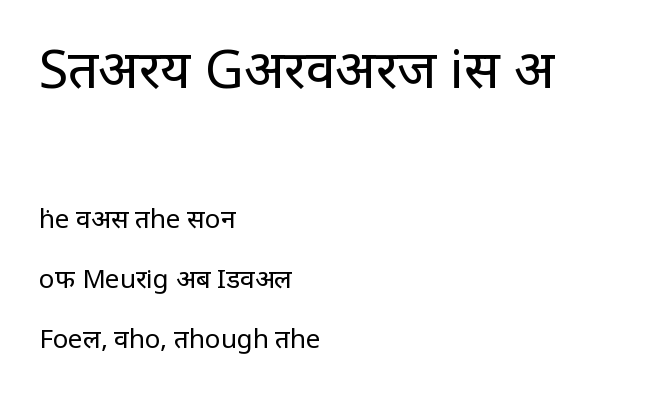
Q: Is the text bold? A: No.
Q: Is the text italic (slanted)? A: No, it is upright.
Q: Is the typeface a serif or a sans-serif typeface? A: Sans-serif.
Q: Is the text underlined? A: No.
Q: How is the paragraph aligned? A: Left-aligned.
Q: Is the spacing between letters normal or unusually wide? A: Normal.
Q: Is the spacing between lines tight, normal or loose? A: Loose.
Q: Which block of text is set in a larger size, the first (top) or the second (bottom)? A: The first (top) one.
Q: Width (condensed, normal, or wide)? A: Condensed.
Q: Stroke contrast? A: Low.
Q: x-height? A: Large.
Q: Monospaced? A: No.
